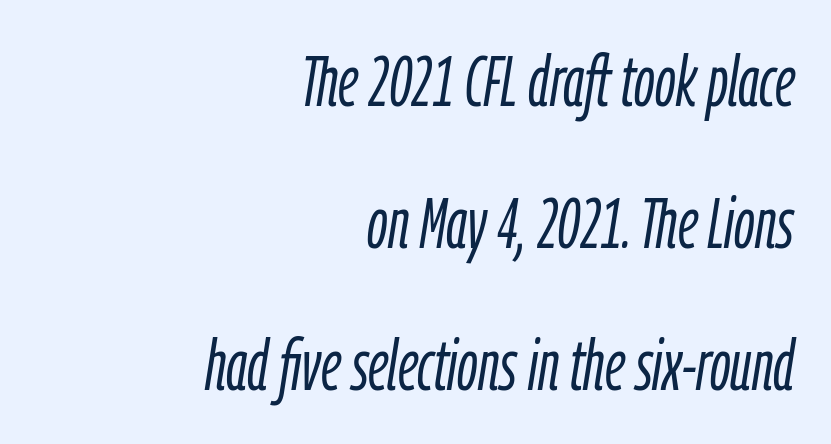
Q: Is the text bold? A: No.
Q: Is the text italic (slanted)? A: Yes, it leans right by about 9 degrees.
Q: Is the text underlined? A: No.
Q: How is the paragraph aligned? A: Right-aligned.
Q: Is the spacing between letters normal or unusually wide? A: Normal.
Q: Is the spacing between lines tight, normal or loose? A: Loose.
Q: Width (condensed, normal, or wide)? A: Condensed.
Q: Stroke contrast? A: Low.
Q: x-height? A: Medium.
Q: Monospaced? A: No.
